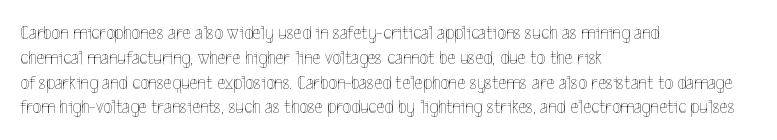
Each stroke keeps to a modest, everyday thickness or less. The type is set solid horizontally, with unmodified tracking. Italic: no, the glyphs are upright roman. In CSS terms this would be text-align: left.
